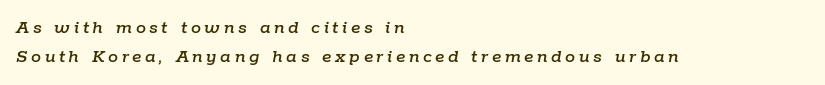
Q: Is the text italic (slanted)? A: Yes, it leans right by about 9 degrees.
Q: Is the text underlined? A: No.
Q: How is the paragraph aligned? A: Left-aligned.
Q: Is the spacing between lines tight, normal or loose? A: Normal.
